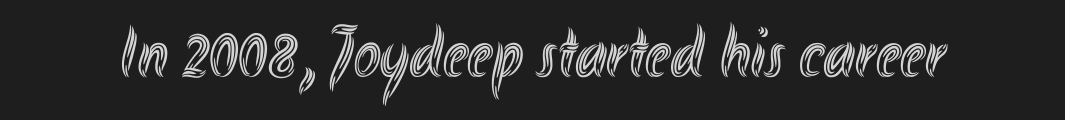
Q: Is the text italic (slanted)? A: Yes.
Q: Is the text underlined? A: No.
Q: Is the spacing between letters normal or unusually wide? A: Normal.
Q: Width (condensed, normal, or wide)? A: Condensed.
Q: x-height? A: Small.
Q: Monospaced? A: No.
